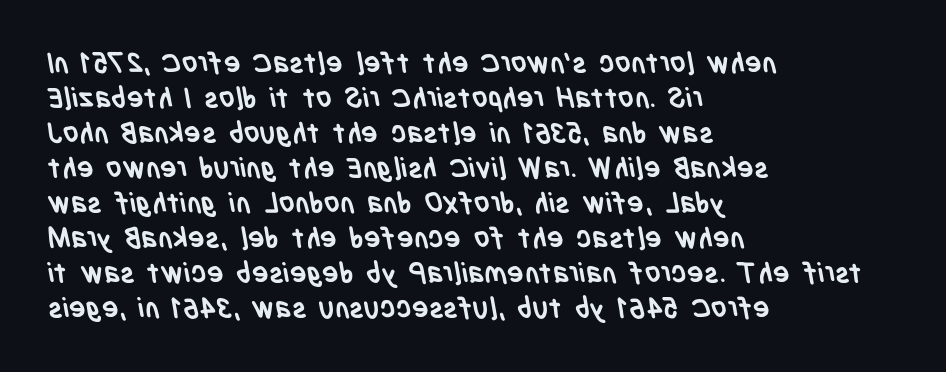
The face used here is proportionally spaced, like ordinary book or web type. This is sans-serif lettering, the kind often seen on screens and signage. Look at the tracking — it's just the regular setting, nothing added. Lines of text with bare space underneath. The typesetter chose a ragged-right arrangement here. The passage shown stacks its lines at a standard gap.
